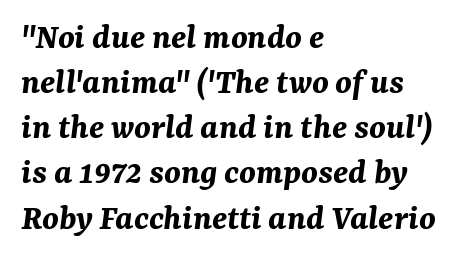
The image shows 37 px bold type, italic (leaning right); set left-aligned, line spacing 1.22x, normal letter spacing, not underlined; medium stroke contrast and a medium x-height.
